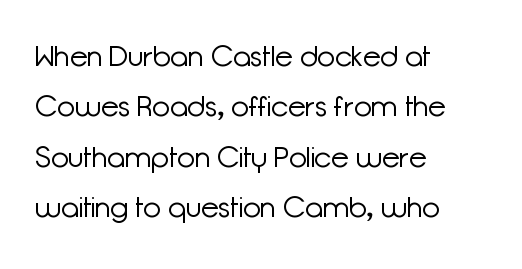
{"serif": "no", "italic": "no", "bold": "no", "weight": "light", "width": "normal", "stroke_contrast": "low", "x_height": "medium", "monospaced": "no", "underline": "no", "align": "left", "line_spacing_ratio": 1.74, "letter_spacing": "normal", "letter_spacing_em": 0.0, "glyph_px": 29}
